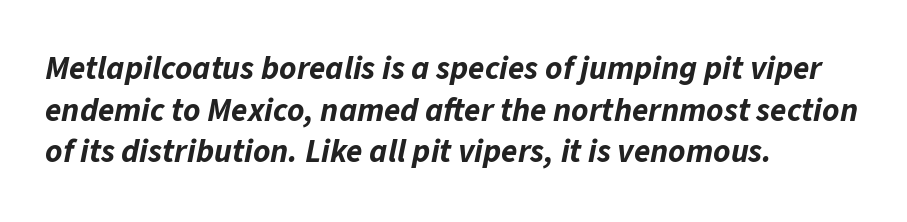
Left-aligned paragraph, ragged on the right. The foot of each line stays bare and open. The sample has been set heavy, in full bold. Standard letterfit; no display-style spreading of the glyphs. In terms of posture, this sample is oblique.
